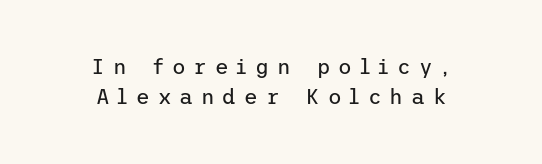
Q: Is the text bold? A: No.
Q: Is the text italic (slanted)? A: No, it is upright.
Q: Is the text underlined? A: No.
Q: How is the paragraph aligned? A: Centered.
Q: Is the spacing between letters normal or unusually wide? A: Unusually wide.
Q: Is the spacing between lines tight, normal or loose? A: Normal.
